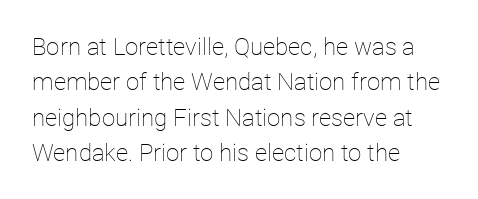
The image shows 24 px text type, upright; set left-aligned, normal line spacing (1.47x), normal letter spacing, not underlined.
